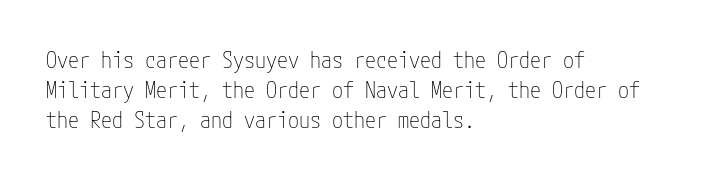
{"italic": "no", "bold": "no", "underline": "no", "align": "left", "line_spacing": "normal", "line_spacing_ratio": 1.36, "letter_spacing": "normal", "letter_spacing_em": 0.0, "glyph_px": 22}
